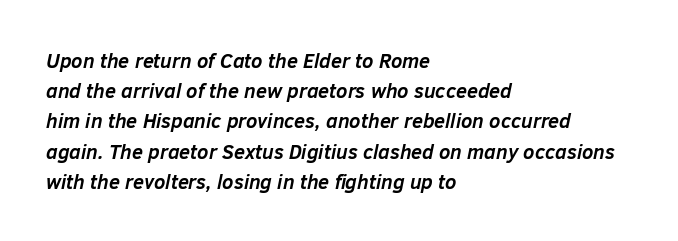
Honestly, there is no underline to notice here at all. Words appear dense and cohesive because spacing is normal. Evenly set lines give the paragraph a standard silhouette. Visually the block forms a straight wall on the left and a jagged coastline on the right.
